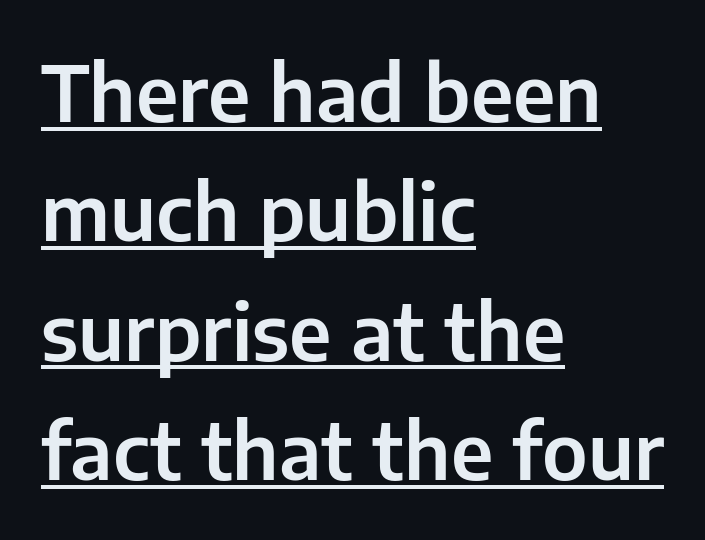
The image shows 78 px sans-serif type, upright; set left-aligned, normal line spacing (1.53x), normal letter spacing, underlined; low stroke contrast and a medium x-height.
